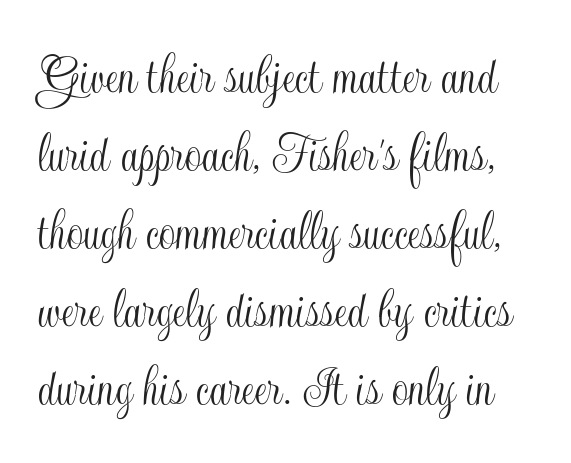
{"width": "condensed", "x_height": "small", "monospaced": "no", "underline": "no", "line_spacing": "normal", "line_spacing_ratio": 1.32, "letter_spacing": "normal", "letter_spacing_em": 0.0, "glyph_px": 59}
